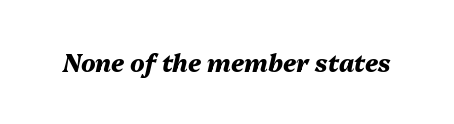
The image shows 24 px bold type, italic (leaning right); set normal letter spacing, not underlined.
